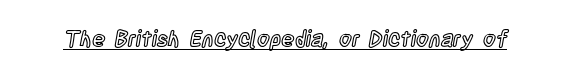
Compared with typical body copy, the letter spacing here is the same. Honestly, the underline is the first thing you notice here.
